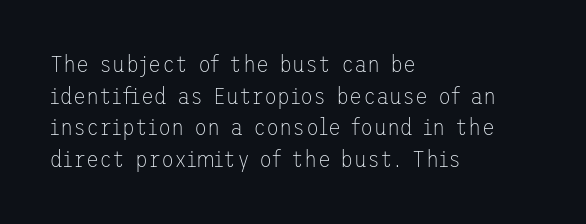
The image shows 24 px text type, upright; set left-aligned, normal line spacing (1.32x), normal letter spacing, not underlined.
